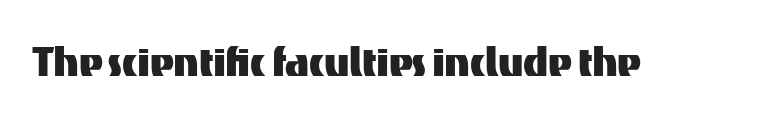
The image shows 52 px sans-serif type, upright; set normal letter spacing, not underlined; medium stroke contrast and a medium x-height.
